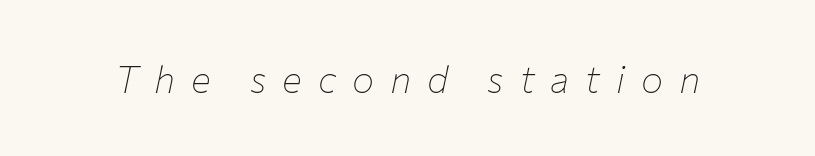
The image shows 37 px thin type, italic (leaning right); set unusually wide letter spacing (+0.43 em), not underlined; low stroke contrast and a medium x-height.
